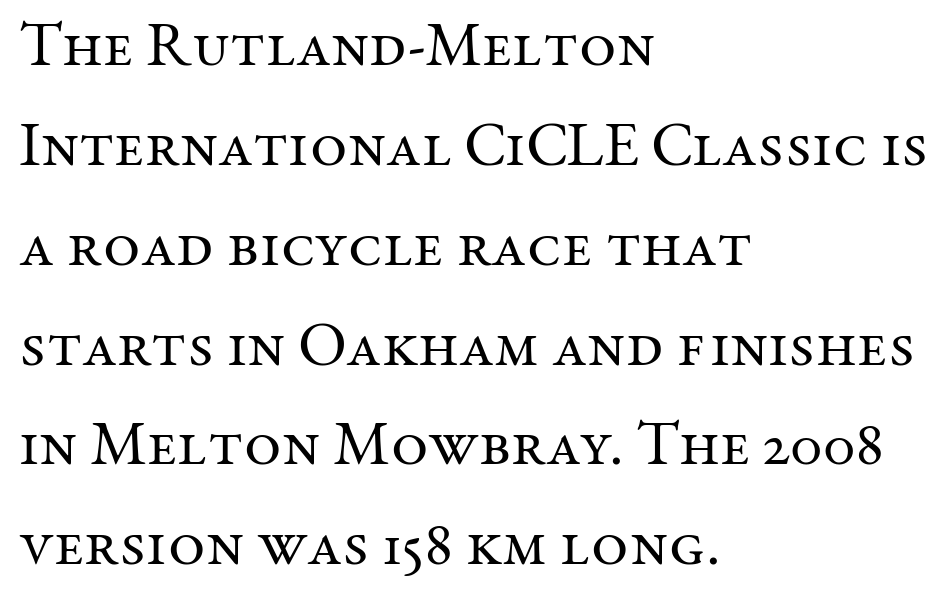
{"serif": "yes", "italic": "no", "bold": "no", "weight": "regular", "width": "normal", "stroke_contrast": "medium", "x_height": "medium", "monospaced": "no", "underline": "no", "align": "left", "line_spacing": "normal", "line_spacing_ratio": 1.56, "letter_spacing": "normal", "letter_spacing_em": 0.0, "glyph_px": 64}
